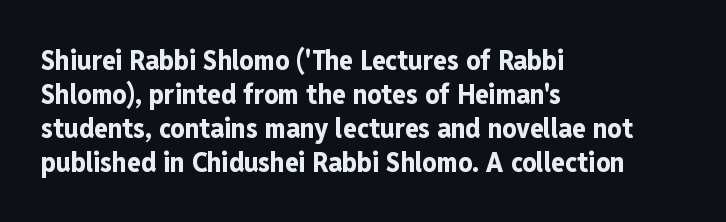
{"serif": "no", "italic": "no", "bold": "yes", "weight": "bold", "width": "condensed", "stroke_contrast": "low", "x_height": "medium", "monospaced": "no", "underline": "no", "align": "left", "line_spacing_ratio": 1.21, "letter_spacing": "normal", "letter_spacing_em": 0.0, "glyph_px": 28}
